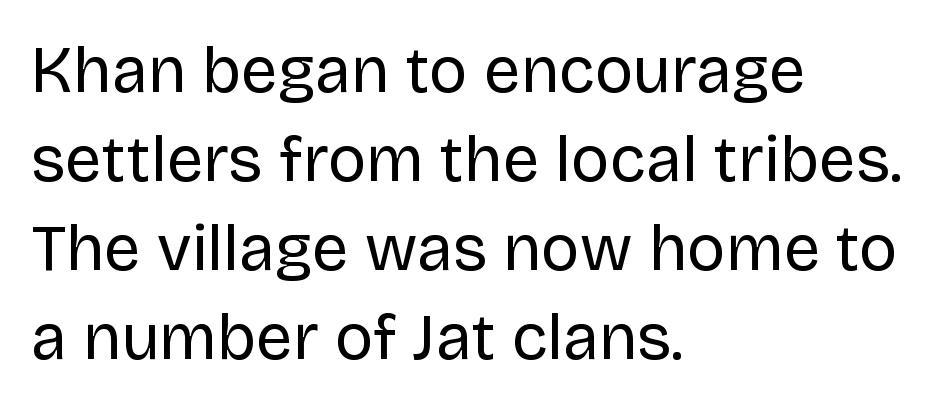
{"serif": "no", "italic": "no", "bold": "no", "weight": "regular", "width": "normal", "stroke_contrast": "low", "x_height": "large", "monospaced": "no", "underline": "no", "align": "left", "line_spacing": "normal", "line_spacing_ratio": 1.37, "letter_spacing": "normal", "letter_spacing_em": 0.0, "glyph_px": 65}
